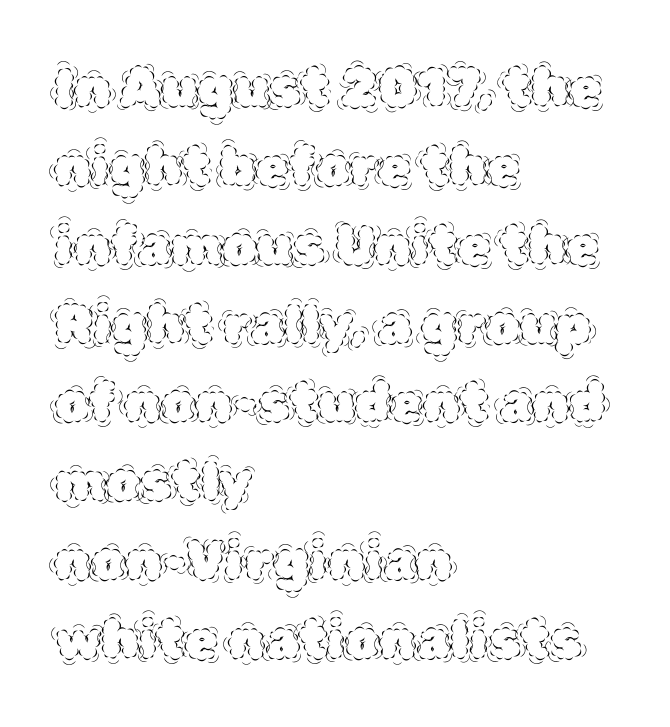
Q: Is the text bold? A: No.
Q: Is the text italic (slanted)? A: No, it is upright.
Q: Is the text underlined? A: No.
Q: How is the paragraph aligned? A: Left-aligned.
Q: Is the spacing between letters normal or unusually wide? A: Normal.
Q: Is the spacing between lines tight, normal or loose? A: Normal.
Q: Width (condensed, normal, or wide)? A: Normal.
Q: x-height? A: Large.
Q: Monospaced? A: No.
